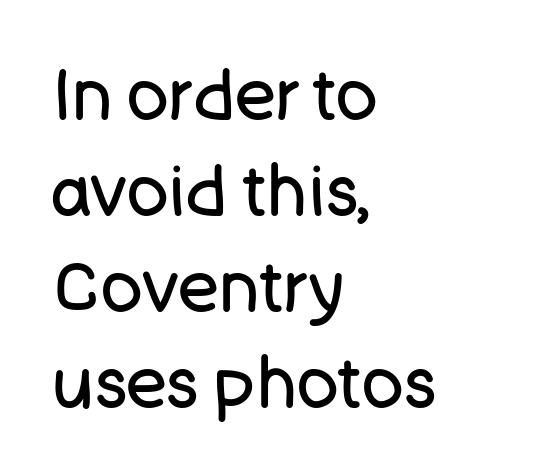
Normally led — the rows are evenly, conventionally spaced. Clear beneath every line of the passage. Each letter keeps its own natural width here, so spacing adapts to shape. Posture: straight, roman, zero tilt.
